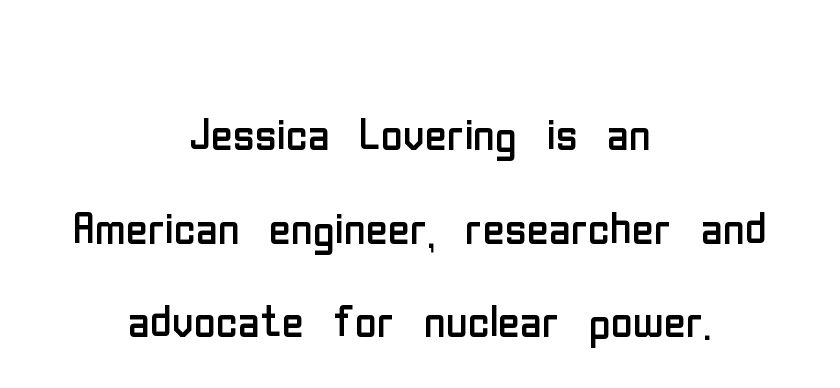
The image shows 60 px regular-weight, condensed sans-serif type, upright; set centered, normal line spacing (1.56x), normal letter spacing, not underlined; low stroke contrast and a medium x-height.
